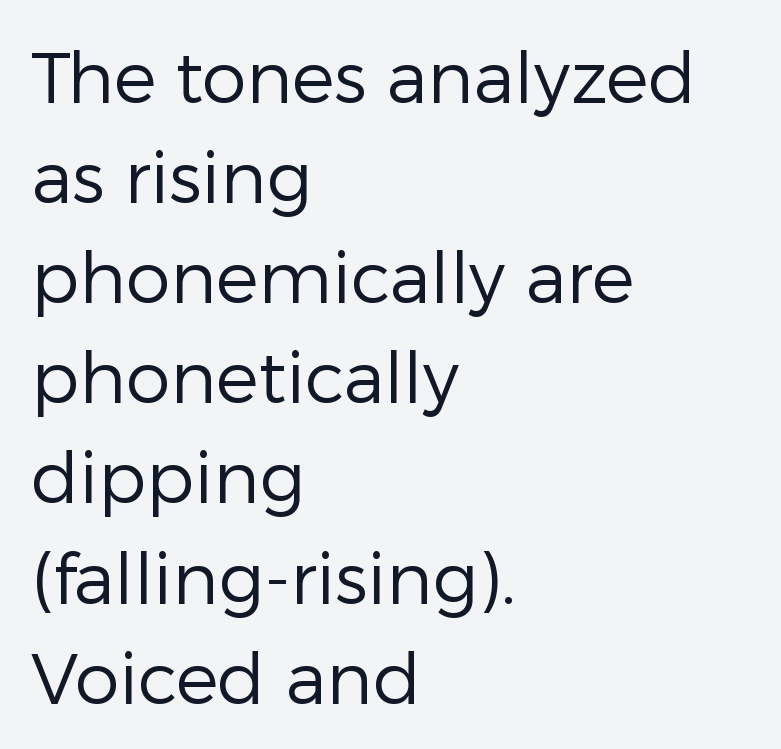
The image shows 71 px regular-weight sans-serif type, upright; set left-aligned, normal line spacing (1.41x), normal letter spacing, not underlined; low stroke contrast and a medium x-height.
